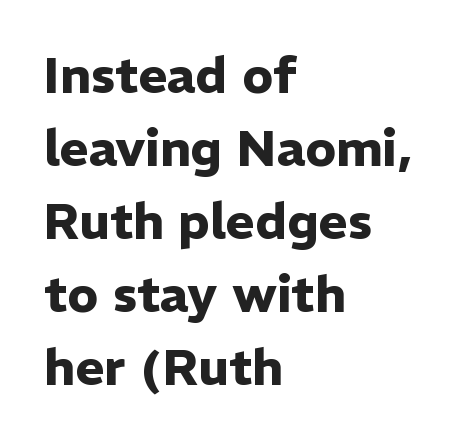
The image shows 50 px heavy sans-serif type, upright; set left-aligned, normal line spacing (1.46x), normal letter spacing, not underlined; low stroke contrast and a medium x-height.
